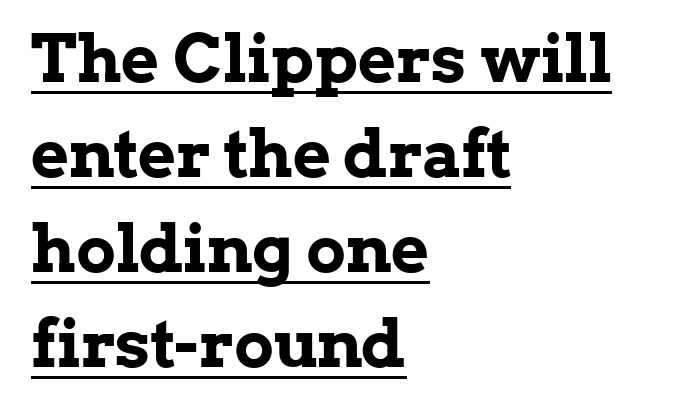
Q: Is the text bold? A: Yes.
Q: Is the text italic (slanted)? A: No, it is upright.
Q: Is the typeface a serif or a sans-serif typeface? A: Serif.
Q: Is the text underlined? A: Yes.
Q: How is the paragraph aligned? A: Left-aligned.
Q: Is the spacing between letters normal or unusually wide? A: Normal.
Q: Is the spacing between lines tight, normal or loose? A: Normal.
Q: Width (condensed, normal, or wide)? A: Normal.
Q: Stroke contrast? A: Low.
Q: x-height? A: Medium.
Q: Monospaced? A: No.
